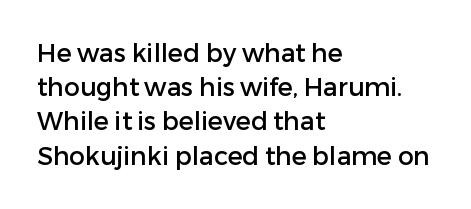
{"italic": "no", "underline": "no", "align": "left", "line_spacing": "normal", "line_spacing_ratio": 1.37, "letter_spacing": "normal", "letter_spacing_em": 0.0, "glyph_px": 25}
